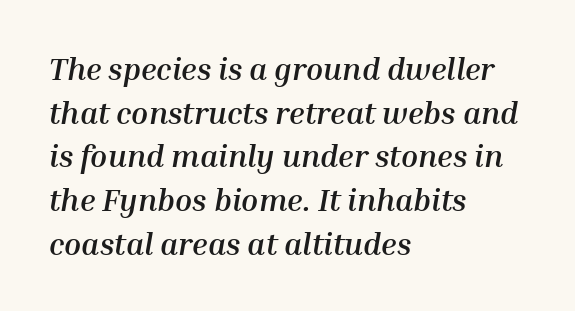
The image shows 31 px semibold type, italic (leaning right); set left-aligned, normal line spacing (1.41x), normal letter spacing, not underlined; medium stroke contrast and a medium x-height.
